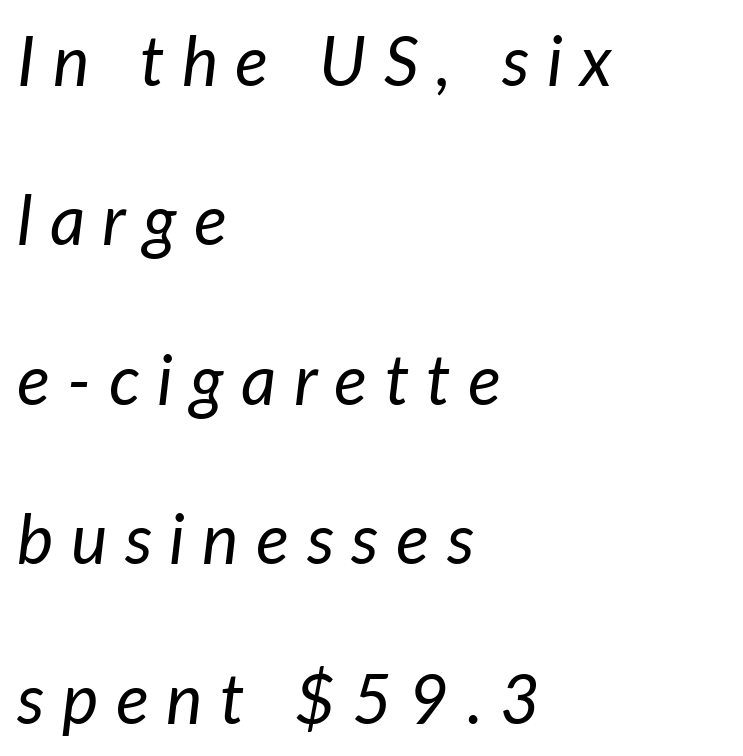
Q: Is the text bold? A: No.
Q: Is the text italic (slanted)? A: Yes, it leans right by about 7 degrees.
Q: Is the text underlined? A: No.
Q: How is the paragraph aligned? A: Left-aligned.
Q: Is the spacing between letters normal or unusually wide? A: Unusually wide.
Q: Is the spacing between lines tight, normal or loose? A: Loose.
Q: Width (condensed, normal, or wide)? A: Normal.
Q: Stroke contrast? A: Low.
Q: x-height? A: Medium.
Q: Monospaced? A: No.
